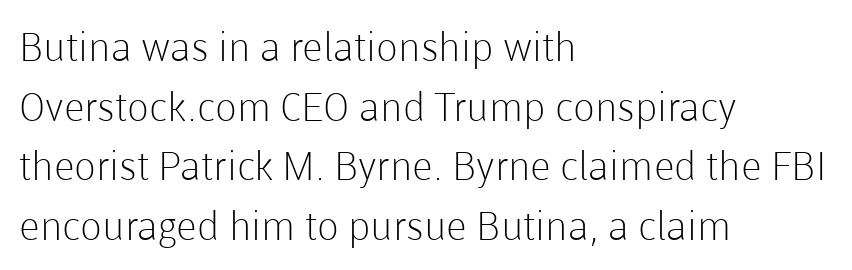
Q: Is the text bold? A: No.
Q: Is the text italic (slanted)? A: No, it is upright.
Q: Is the typeface a serif or a sans-serif typeface? A: Sans-serif.
Q: Is the text underlined? A: No.
Q: How is the paragraph aligned? A: Left-aligned.
Q: Is the spacing between letters normal or unusually wide? A: Normal.
Q: Is the spacing between lines tight, normal or loose? A: Normal.
Q: Width (condensed, normal, or wide)? A: Normal.
Q: Stroke contrast? A: Low.
Q: x-height? A: Medium.
Q: Monospaced? A: No.
